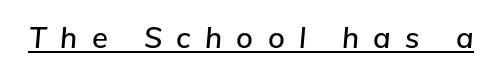
The image shows 29 px text type, italic (leaning right); set unusually wide letter spacing (+0.49 em), underlined; low stroke contrast and a medium x-height.
